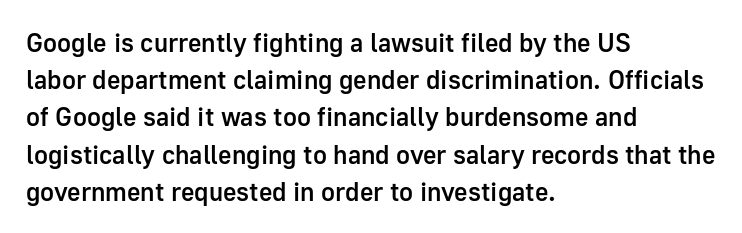
{"italic": "no", "bold": "semi", "underline": "no", "align": "left", "line_spacing": "normal", "line_spacing_ratio": 1.43, "letter_spacing": "normal", "letter_spacing_em": 0.0, "glyph_px": 26}
